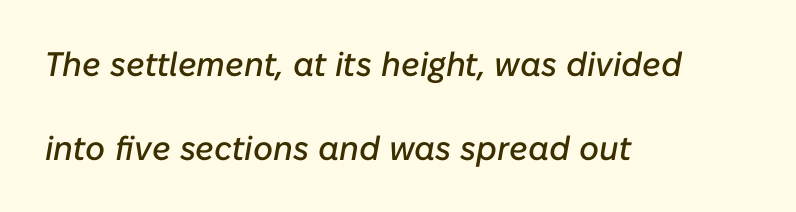
Q: Is the text italic (slanted)? A: Yes, it leans right by about 10 degrees.
Q: Is the text underlined? A: No.
Q: How is the paragraph aligned? A: Left-aligned.
Q: Is the spacing between letters normal or unusually wide? A: Normal.
Q: Is the spacing between lines tight, normal or loose? A: Loose.
Q: Width (condensed, normal, or wide)? A: Normal.
Q: Stroke contrast? A: Low.
Q: x-height? A: Medium.
Q: Monospaced? A: No.
